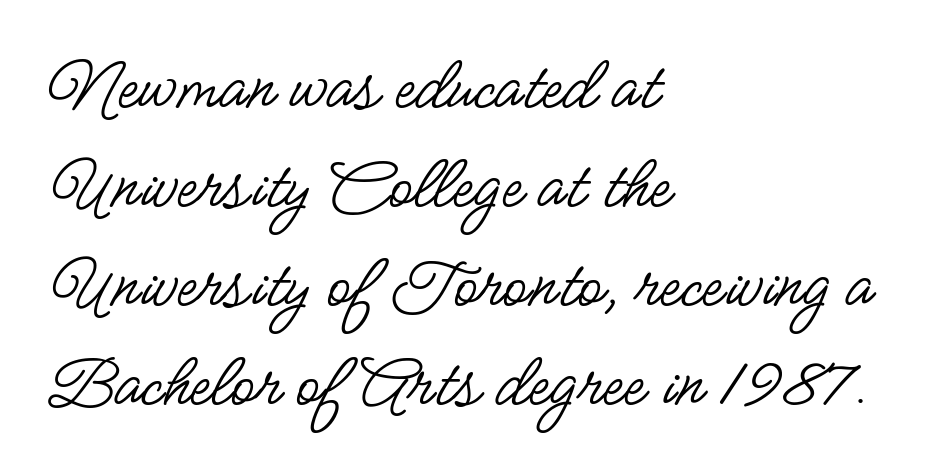
Q: Is the text bold? A: No.
Q: Is the text italic (slanted)? A: Yes.
Q: Is the typeface a serif or a sans-serif typeface? A: Sans-serif.
Q: Is the text underlined? A: No.
Q: How is the paragraph aligned? A: Left-aligned.
Q: Is the spacing between letters normal or unusually wide? A: Normal.
Q: Is the spacing between lines tight, normal or loose? A: Normal.
Q: Width (condensed, normal, or wide)? A: Condensed.
Q: Stroke contrast? A: Low.
Q: x-height? A: Small.
Q: Monospaced? A: No.
